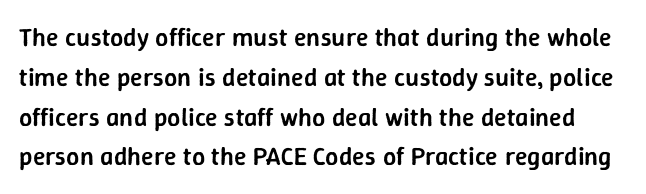
Inter-character spacing is left at the font's built-in metrics. The space beneath each line is pristine and unruled. This is the regular roman posture of the typeface. What's the leading like? Ordinary, nothing unusual. In terms of weight, the rendering is demibold, just under bold.
